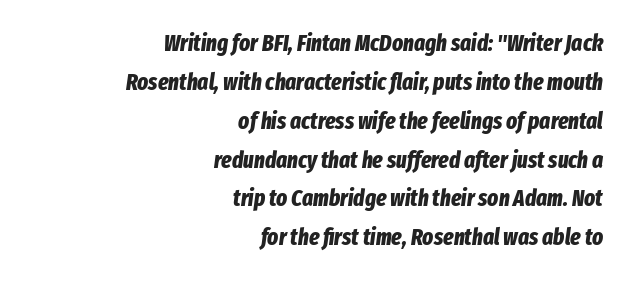
Q: Is the text bold? A: Yes.
Q: Is the text italic (slanted)? A: Yes, it leans right by about 8 degrees.
Q: Is the text underlined? A: No.
Q: How is the paragraph aligned? A: Right-aligned.
Q: Is the spacing between letters normal or unusually wide? A: Normal.
Q: Is the spacing between lines tight, normal or loose? A: Normal.
